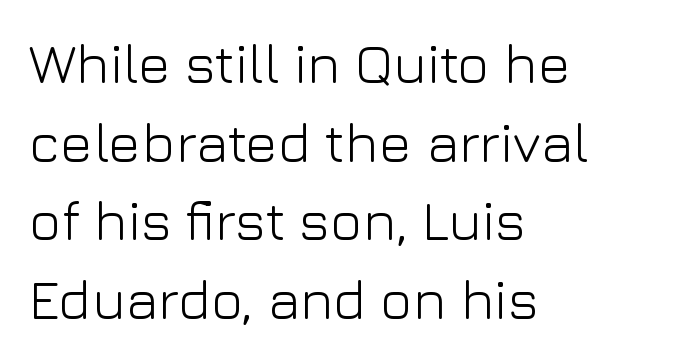
Ink coverage per letter is moderate at most. These lines are rendered in a variable-pitch font. Short and long lines alike share a common starting point at left. Letters rest on an invisible, unmarked baseline. Letterform terminals end flat and unadorned throughout the passage. These lines were composed using upright roman letters.
